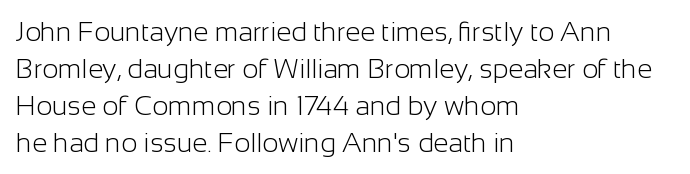
{"italic": "no", "bold": "no", "underline": "no", "align": "left", "line_spacing": "normal", "line_spacing_ratio": 1.37, "letter_spacing": "normal", "letter_spacing_em": 0.0, "glyph_px": 27}
